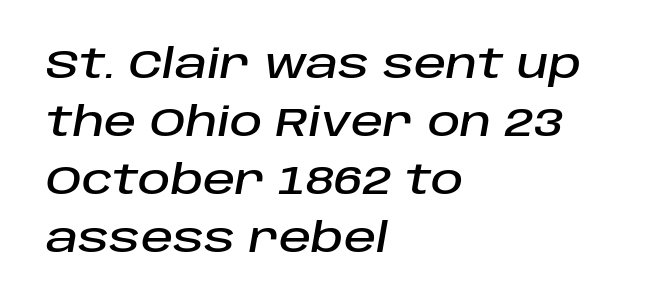
The image shows 40 px text type, italic (leaning right); set left-aligned, normal line spacing (1.45x), normal letter spacing, not underlined; low stroke contrast and a large x-height.
